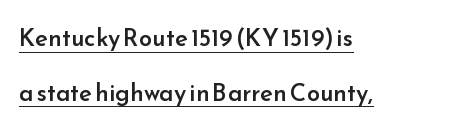
What's the leading like? Stretched, with rows far apart. This sample uses an upright cut, with every glyph sitting square on the baseline. In designer terms, the underline attribute is active on this setting. Short note: letters normally spaced. Horizontal alignment here is leftward, the default for most running prose. Weight check: semibold — heavier than regular, not quite bold.
